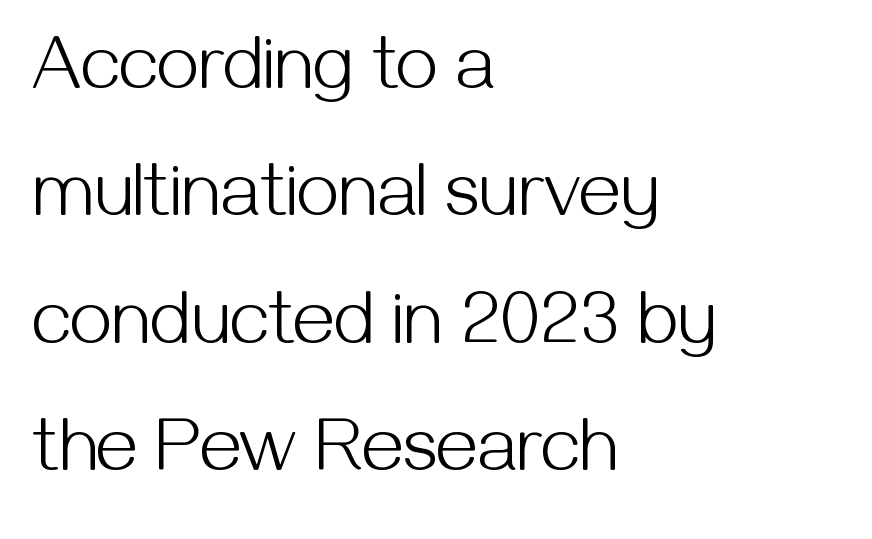
Q: Is the text bold? A: No.
Q: Is the text italic (slanted)? A: No, it is upright.
Q: Is the typeface a serif or a sans-serif typeface? A: Sans-serif.
Q: Is the text underlined? A: No.
Q: How is the paragraph aligned? A: Left-aligned.
Q: Is the spacing between letters normal or unusually wide? A: Normal.
Q: Is the spacing between lines tight, normal or loose? A: Normal.
Q: Width (condensed, normal, or wide)? A: Normal.
Q: Stroke contrast? A: Medium.
Q: x-height? A: Medium.
Q: Monospaced? A: No.
